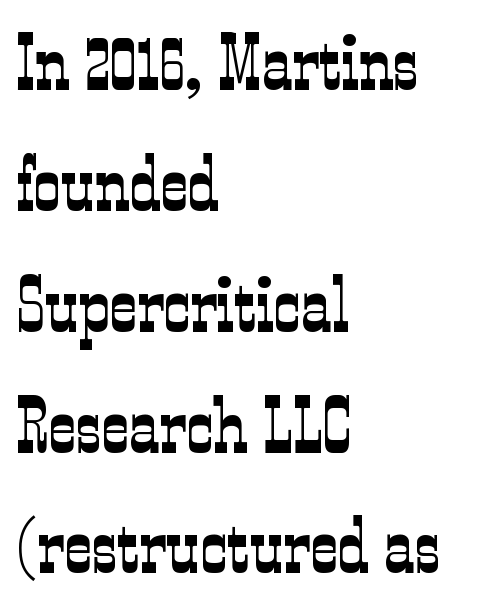
Heaviness? Minimal to ordinary, like unemphasized prose. The ragged edge is on the right, which tells us the setting is flush left. Nobody touched the tracking dial on this one. Proportional: the letters do not fall into vertical columns. Decoration check: the copy has no underline. Is this a sans? No — the strokes have serifs.
